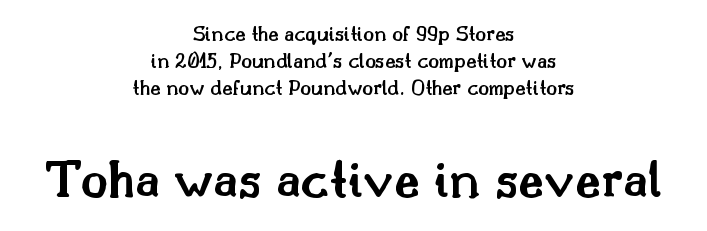
Q: Is the text bold? A: Semi-bold.
Q: Is the text italic (slanted)? A: No, it is upright.
Q: Is the typeface a serif or a sans-serif typeface? A: Serif.
Q: Is the text underlined? A: No.
Q: How is the paragraph aligned? A: Centered.
Q: Is the spacing between letters normal or unusually wide? A: Normal.
Q: Which block of text is set in a larger size, the first (top) or the second (bottom)? A: The second (bottom) one.
Q: Width (condensed, normal, or wide)? A: Normal.
Q: Stroke contrast? A: Medium.
Q: x-height? A: Small.
Q: Monospaced? A: No.
